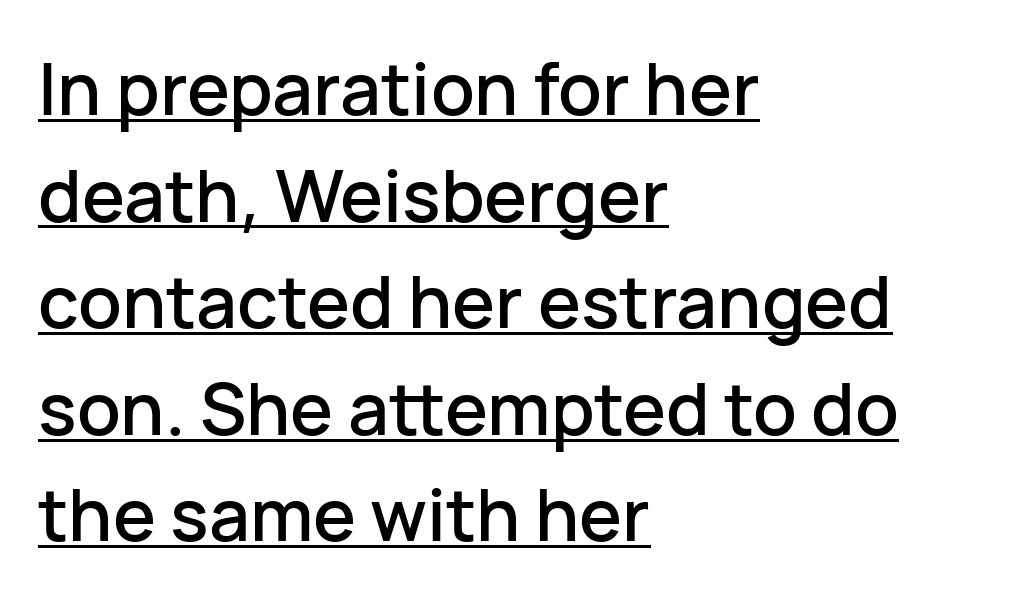
Q: Is the text italic (slanted)? A: No, it is upright.
Q: Is the typeface a serif or a sans-serif typeface? A: Sans-serif.
Q: Is the text underlined? A: Yes.
Q: How is the paragraph aligned? A: Left-aligned.
Q: Is the spacing between letters normal or unusually wide? A: Normal.
Q: Is the spacing between lines tight, normal or loose? A: Normal.
Q: Width (condensed, normal, or wide)? A: Normal.
Q: Stroke contrast? A: Low.
Q: x-height? A: Medium.
Q: Monospaced? A: No.
